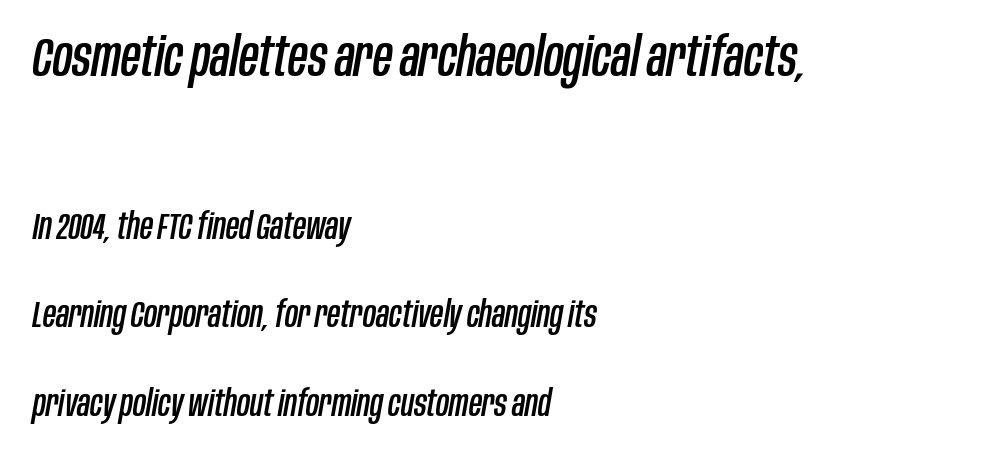
{"italic": "yes", "lean": "right", "slant_degrees": 10, "width": "condensed", "stroke_contrast": "low", "x_height": "large", "monospaced": "no", "underline": "no", "align": "left", "line_spacing": "loose", "line_spacing_ratio": 2.47, "letter_spacing": "normal", "letter_spacing_em": 0.0, "larger_block": "first", "size_ratio": 1.5, "glyph_px": 54}
